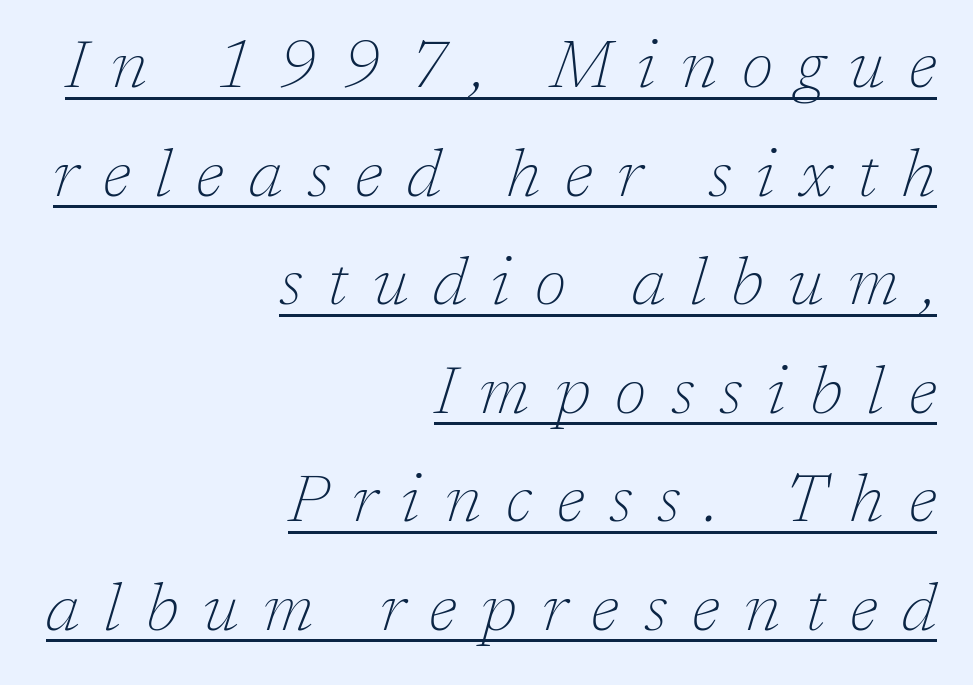
Q: Is the text bold? A: No.
Q: Is the text italic (slanted)? A: Yes, it leans right by about 17 degrees.
Q: Is the typeface a serif or a sans-serif typeface? A: Serif.
Q: Is the text underlined? A: Yes.
Q: How is the paragraph aligned? A: Right-aligned.
Q: Is the spacing between letters normal or unusually wide? A: Unusually wide.
Q: Is the spacing between lines tight, normal or loose? A: Normal.
Q: Width (condensed, normal, or wide)? A: Normal.
Q: Stroke contrast? A: Low.
Q: x-height? A: Medium.
Q: Monospaced? A: No.
